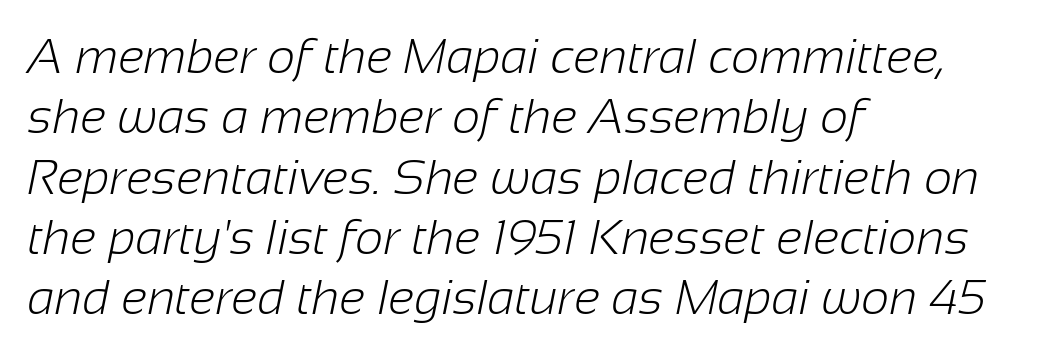
The image shows 49 px light sans-serif type; set left-aligned, line spacing 1.23x, normal letter spacing, not underlined; low stroke contrast and a medium x-height.
